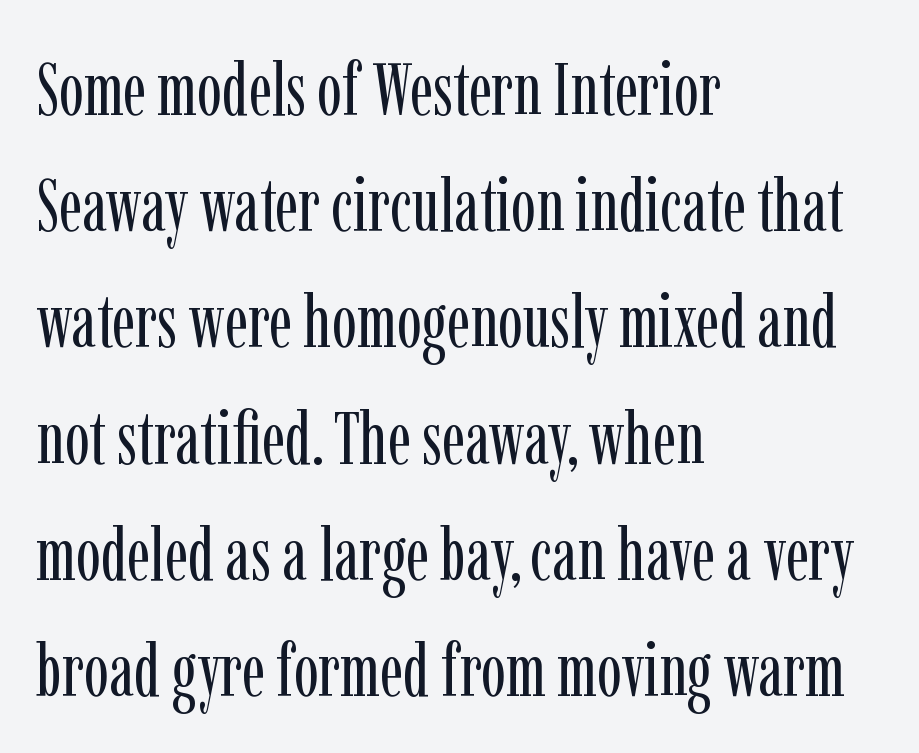
{"serif": "yes", "italic": "no", "bold": "no", "weight": "regular", "width": "condensed", "stroke_contrast": "low", "x_height": "medium", "monospaced": "no", "underline": "no", "align": "left", "line_spacing": "normal", "line_spacing_ratio": 1.57, "letter_spacing": "normal", "letter_spacing_em": 0.0, "glyph_px": 74}
